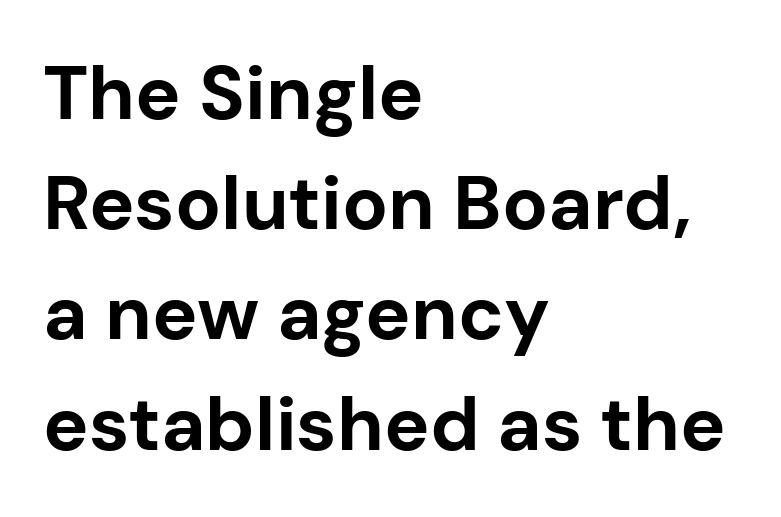
A dark, heavy texture on the line: the type is bold. Unlike italic type, these characters show no tilt at all. Words appear dense and cohesive because spacing is normal. Leading matches the norm, producing a regular column. Beneath every word, the page is bare. Alignment: flush left.
